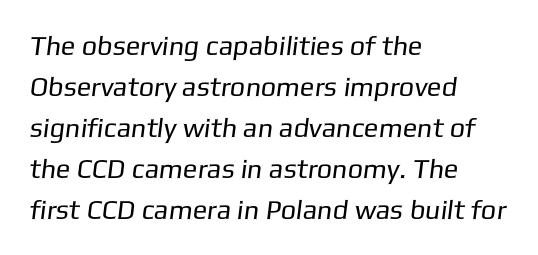
{"bold": "no", "underline": "no", "align": "left", "line_spacing": "normal", "line_spacing_ratio": 1.52, "letter_spacing": "normal", "letter_spacing_em": 0.0, "glyph_px": 27}
